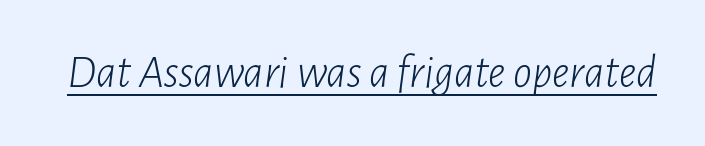
Q: Is the text bold? A: No.
Q: Is the text italic (slanted)? A: Yes, it leans right by about 7 degrees.
Q: Is the text underlined? A: Yes.
Q: Is the spacing between letters normal or unusually wide? A: Normal.
Q: Width (condensed, normal, or wide)? A: Condensed.
Q: Stroke contrast? A: Low.
Q: x-height? A: Medium.
Q: Monospaced? A: No.
